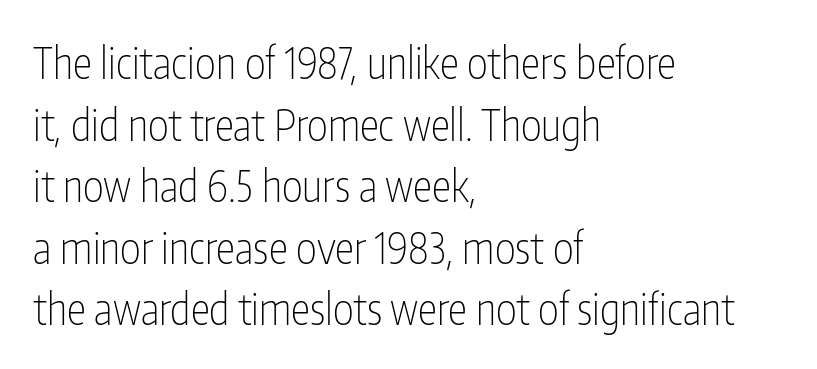
The image shows 44 px thin, condensed sans-serif type, upright; set left-aligned, normal line spacing (1.4x), normal letter spacing, not underlined; low stroke contrast and a medium x-height.
